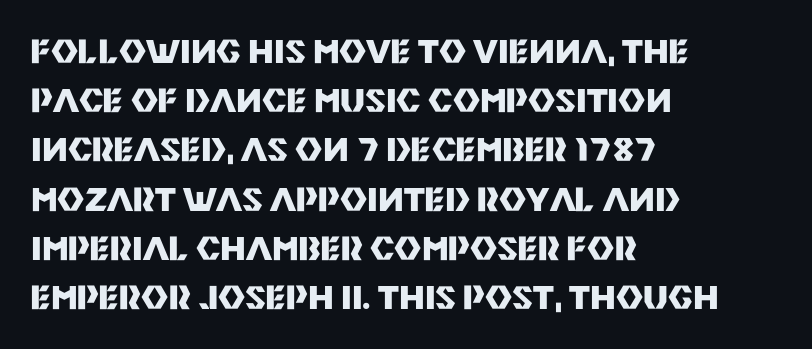
{"serif": "no", "italic": "no", "bold": "yes", "weight": "heavy", "width": "normal", "stroke_contrast": "medium", "x_height": "large", "monospaced": "no", "underline": "no", "align": "left", "line_spacing": "normal", "line_spacing_ratio": 1.49, "letter_spacing": "normal", "letter_spacing_em": 0.0, "glyph_px": 33}
